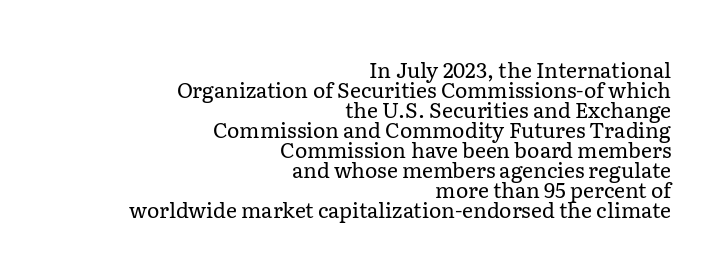
Nope, not italic — everything's standing straight. The typeface has the unassuming heft of standard copy or less. Short and long lines alike share a common ending point at right. Between one letter and the next there's only the usual sliver of space. Each row of text sits above clean, open space.
